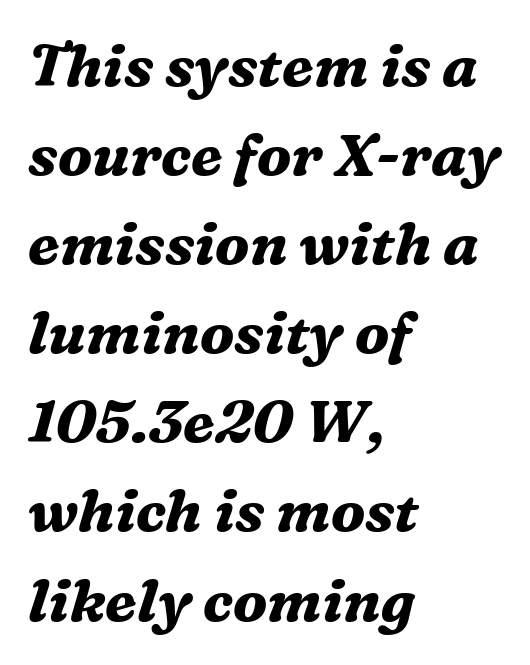
Reading down the block, your eye returns to a fixed left position each line. Varying glyph widths throughout — classic text-font behaviour. What kind of face is this? One with serifs. The glyphs have the mass of a bold cut. Baseline-to-baseline distance is the conventional proportion of letter height. The lettering tilts uniformly, giving the passage an italic look.
